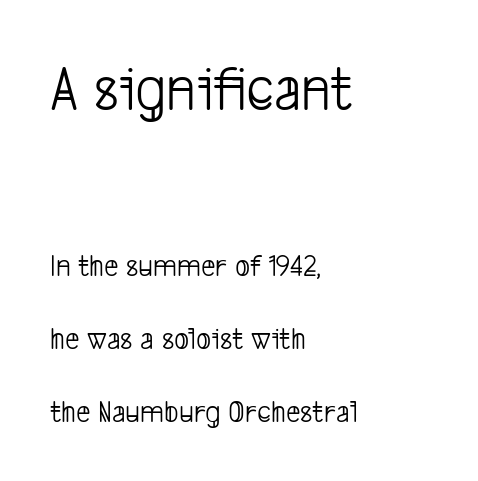
{"serif": "no", "bold": "no", "weight": "light", "width": "condensed", "stroke_contrast": "low", "x_height": "medium", "monospaced": "no", "underline": "no", "align": "left", "line_spacing": "loose", "line_spacing_ratio": 2.27, "letter_spacing": "normal", "letter_spacing_em": 0.0, "larger_block": "first", "size_ratio": 2.0, "glyph_px": 64}
